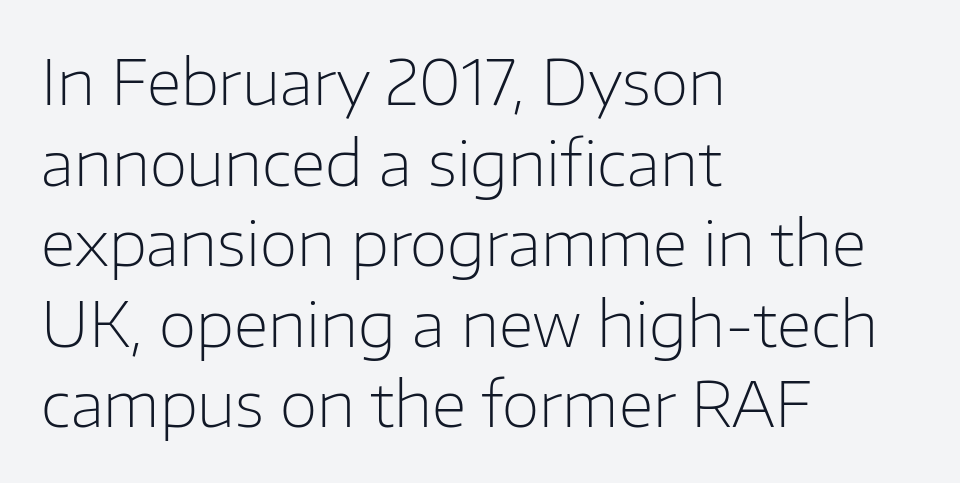
Q: Is the text bold? A: No.
Q: Is the text italic (slanted)? A: No, it is upright.
Q: Is the typeface a serif or a sans-serif typeface? A: Sans-serif.
Q: Is the text underlined? A: No.
Q: How is the paragraph aligned? A: Left-aligned.
Q: Is the spacing between letters normal or unusually wide? A: Normal.
Q: Is the spacing between lines tight, normal or loose? A: Normal.
Q: Width (condensed, normal, or wide)? A: Normal.
Q: Stroke contrast? A: Low.
Q: x-height? A: Medium.
Q: Monospaced? A: No.
